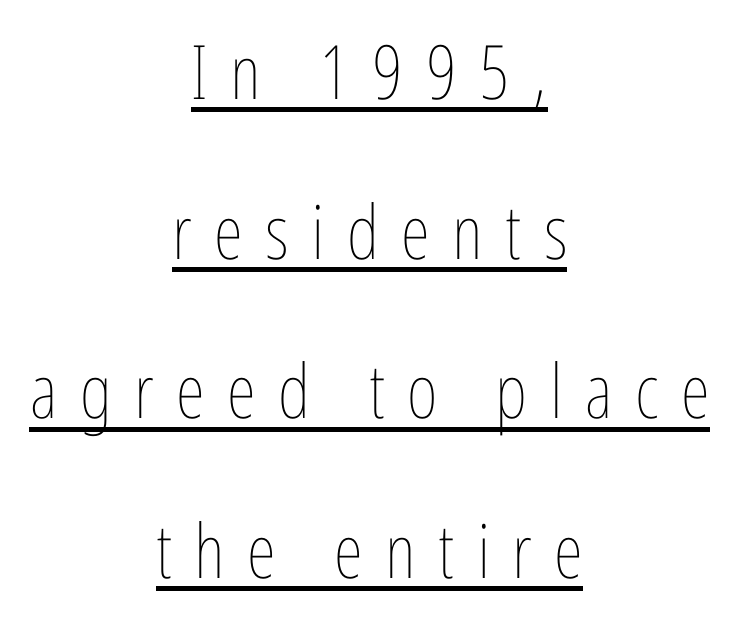
{"italic": "no", "bold": "no", "weight": "thin", "width": "condensed", "stroke_contrast": "low", "x_height": "medium", "monospaced": "no", "underline": "yes", "align": "center", "line_spacing": "loose", "line_spacing_ratio": 2.13, "letter_spacing": "wide", "letter_spacing_em": 0.3, "glyph_px": 75}
